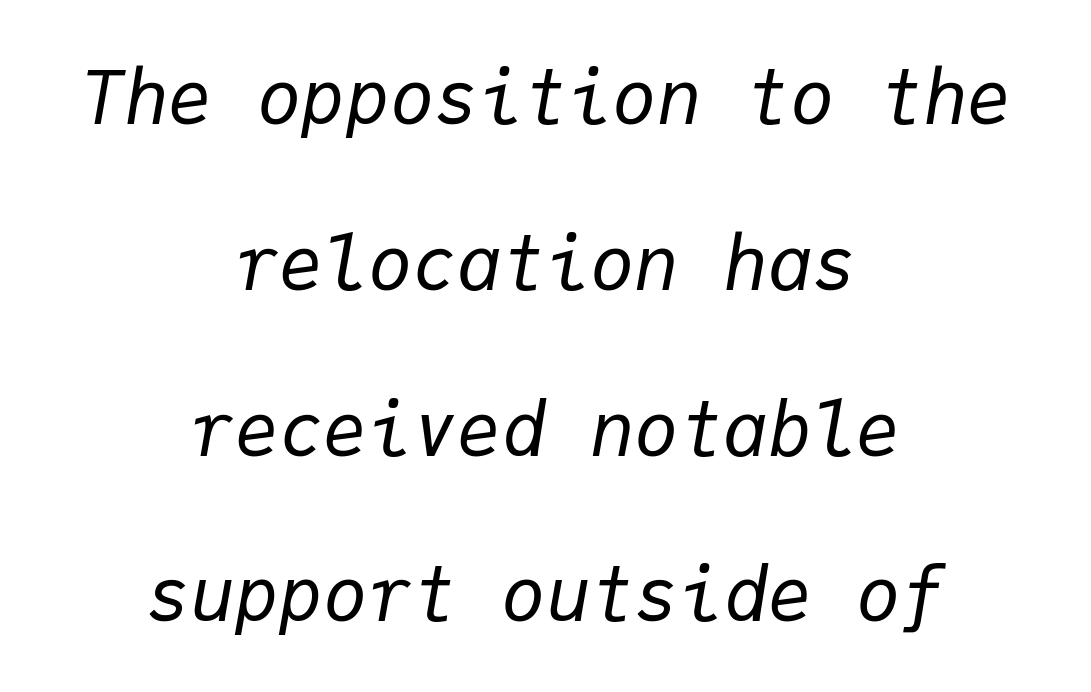
{"italic": "yes", "lean": "right", "slant_degrees": 9, "bold": "no", "weight": "regular", "width": "normal", "stroke_contrast": "low", "x_height": "medium", "monospaced": "yes", "underline": "no", "align": "center", "line_spacing": "loose", "line_spacing_ratio": 2.24, "letter_spacing": "normal", "letter_spacing_em": 0.0, "glyph_px": 74}
